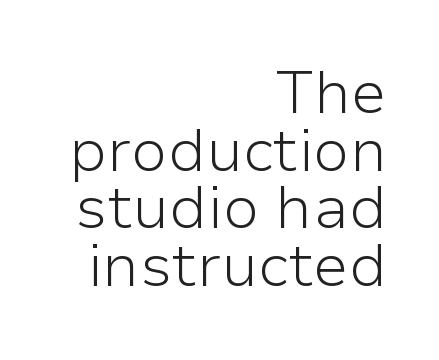
The image shows 60 px light sans-serif type, upright; set right-aligned, tight line spacing (0.96x), normal letter spacing, not underlined; low stroke contrast and a medium x-height.
